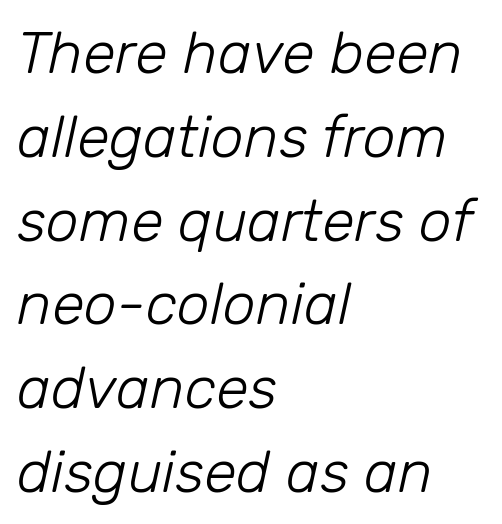
The image shows 59 px light type, italic (leaning right); set left-aligned, normal line spacing (1.42x), normal letter spacing, not underlined; low stroke contrast and a medium x-height.
